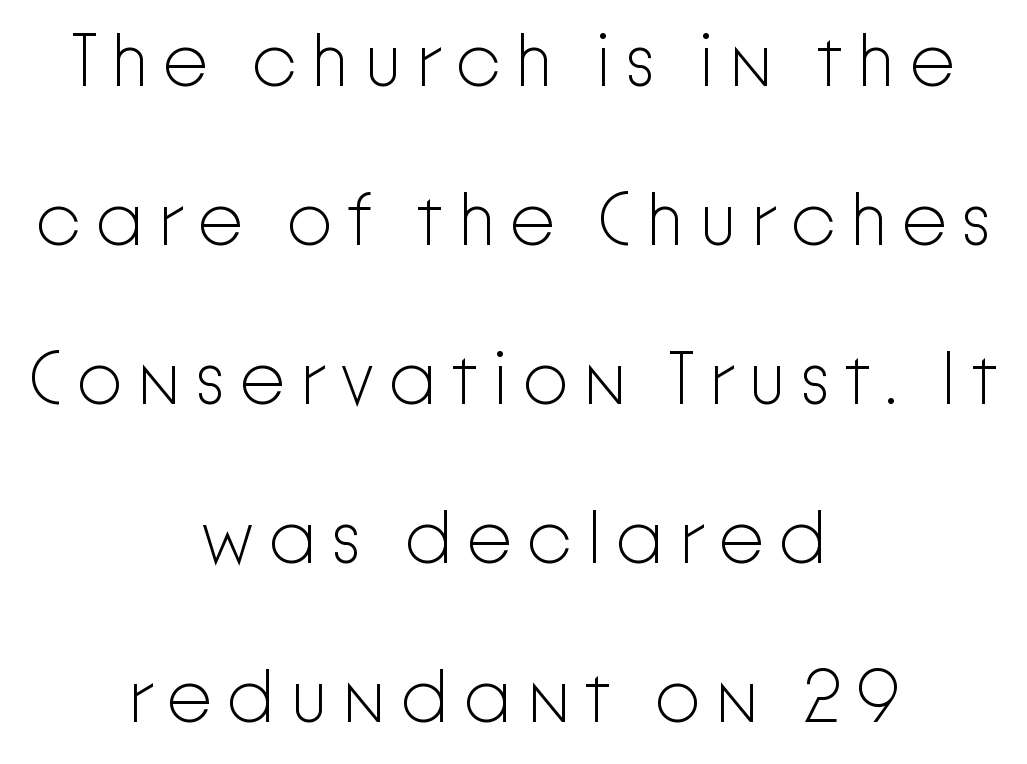
Q: Is the text bold? A: No.
Q: Is the text italic (slanted)? A: No, it is upright.
Q: Is the typeface a serif or a sans-serif typeface? A: Sans-serif.
Q: Is the text underlined? A: No.
Q: How is the paragraph aligned? A: Centered.
Q: Is the spacing between lines tight, normal or loose? A: Loose.
Q: Width (condensed, normal, or wide)? A: Normal.
Q: Stroke contrast? A: Low.
Q: x-height? A: Medium.
Q: Monospaced? A: No.
